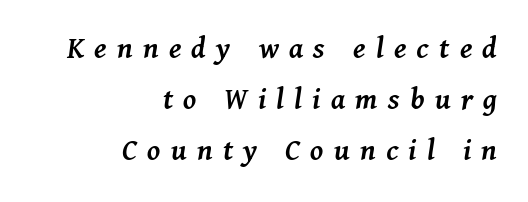
The image shows 32 px semibold type, italic (leaning right); set right-aligned, normal line spacing (1.6x), unusually wide letter spacing (+0.32 em), not underlined; medium stroke contrast and a medium x-height.
